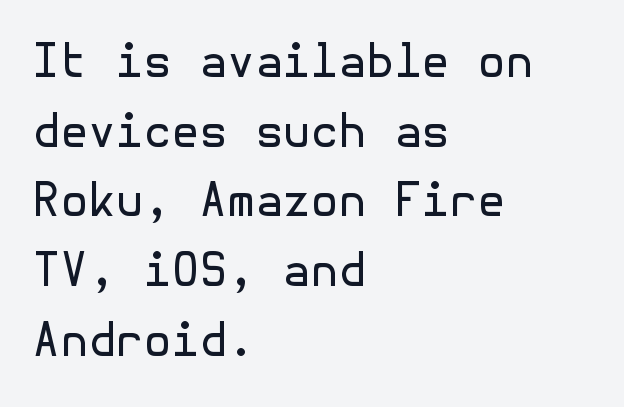
Q: Is the text bold? A: No.
Q: Is the text italic (slanted)? A: No, it is upright.
Q: Is the typeface a serif or a sans-serif typeface? A: Sans-serif.
Q: Is the text underlined? A: No.
Q: How is the paragraph aligned? A: Left-aligned.
Q: Is the spacing between letters normal or unusually wide? A: Normal.
Q: Is the spacing between lines tight, normal or loose? A: Normal.
Q: Width (condensed, normal, or wide)? A: Normal.
Q: x-height? A: Medium.
